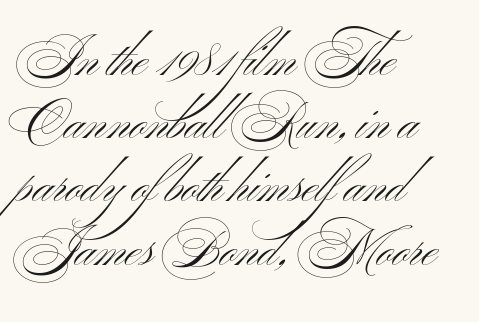
Q: Is the text bold? A: No.
Q: Is the text italic (slanted)? A: Yes.
Q: Is the typeface a serif or a sans-serif typeface? A: Sans-serif.
Q: Is the text underlined? A: No.
Q: How is the paragraph aligned? A: Left-aligned.
Q: Is the spacing between letters normal or unusually wide? A: Normal.
Q: Width (condensed, normal, or wide)? A: Wide.
Q: Stroke contrast? A: Medium.
Q: x-height? A: Small.
Q: Monospaced? A: No.
